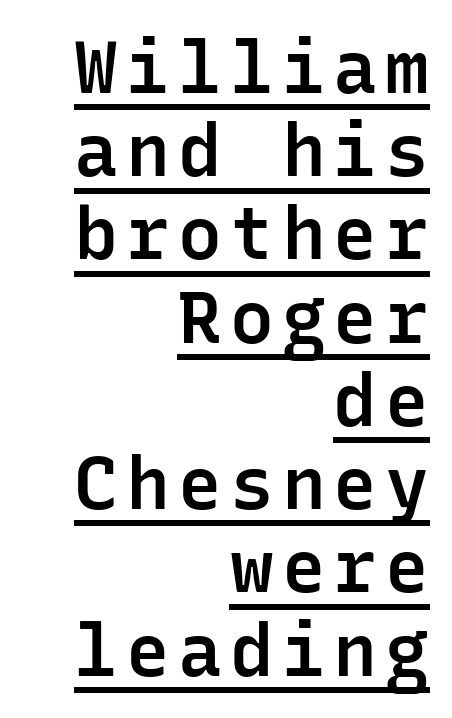
The image shows 73 px semibold sans-serif type, upright, monospaced; set right-aligned, tight line spacing (1.14x), underlined; low stroke contrast and a medium x-height.
